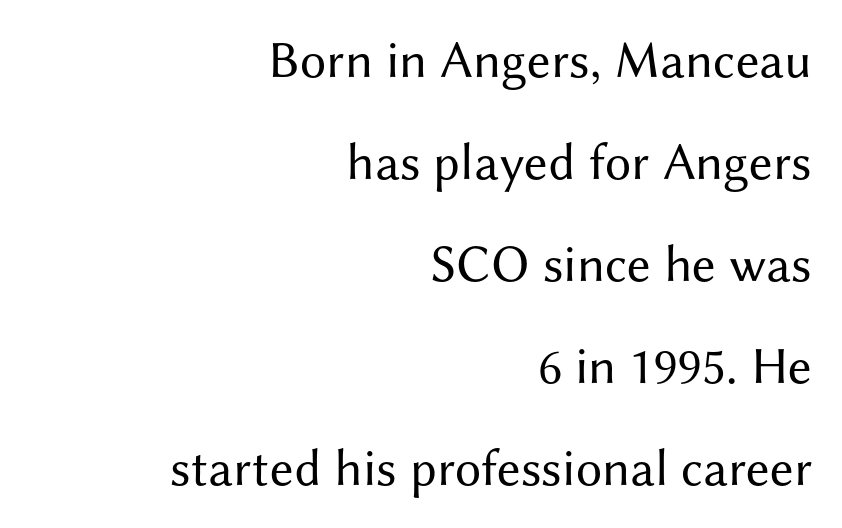
Q: Is the text bold? A: No.
Q: Is the text italic (slanted)? A: No, it is upright.
Q: Is the typeface a serif or a sans-serif typeface? A: Sans-serif.
Q: Is the text underlined? A: No.
Q: How is the paragraph aligned? A: Right-aligned.
Q: Is the spacing between letters normal or unusually wide? A: Normal.
Q: Is the spacing between lines tight, normal or loose? A: Loose.
Q: Width (condensed, normal, or wide)? A: Normal.
Q: Stroke contrast? A: Medium.
Q: x-height? A: Medium.
Q: Monospaced? A: No.
